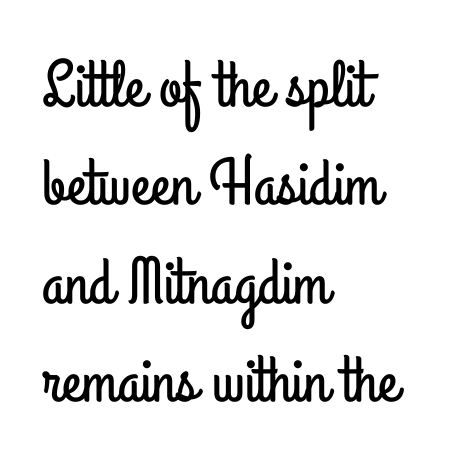
The image shows 66 px condensed sans-serif type, upright; set left-aligned, normal line spacing (1.49x), normal letter spacing, not underlined; low stroke contrast and a small x-height.
